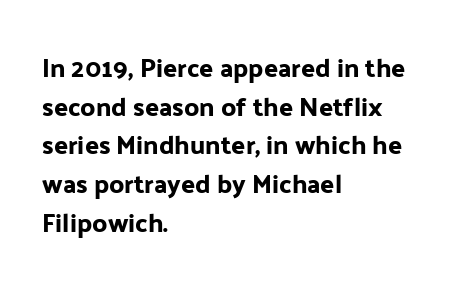
The image shows 26 px text type, upright; set left-aligned, normal line spacing (1.49x), normal letter spacing, not underlined.
